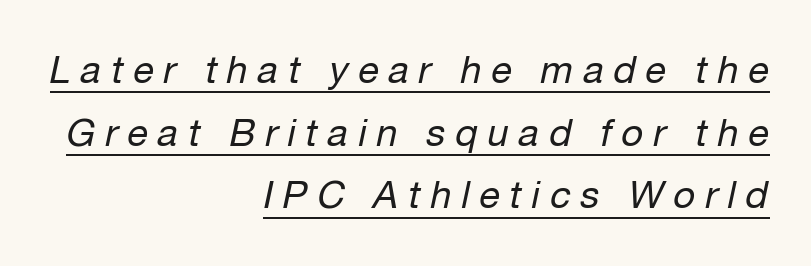
The image shows 38 px regular-weight type, italic (leaning right); set right-aligned, normal line spacing (1.65x), unusually wide letter spacing (+0.26 em), underlined; low stroke contrast and a medium x-height.
